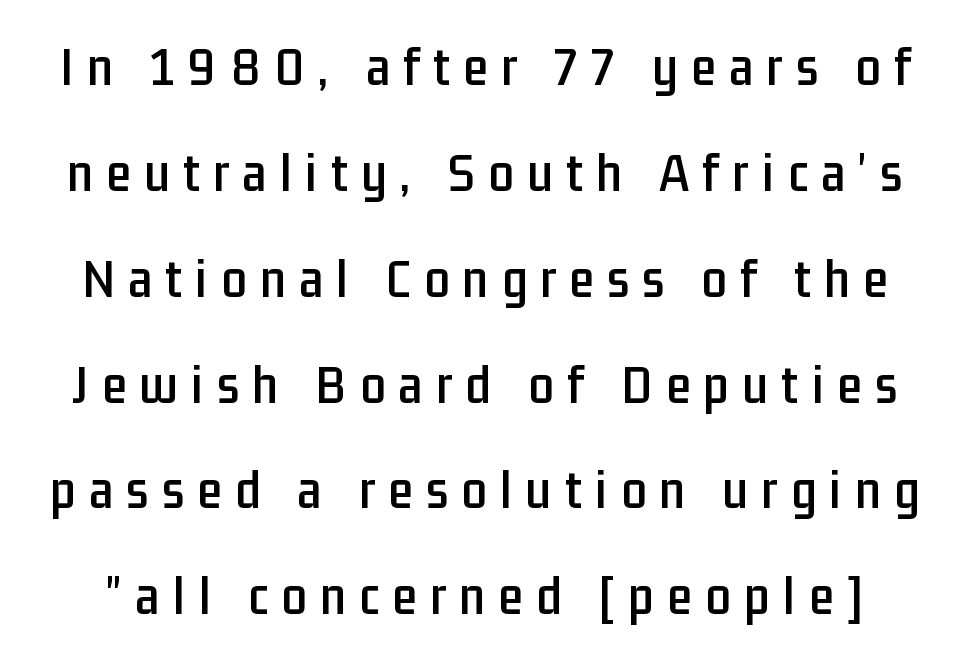
Do the letters lean? They stand straight. The rendering uses natural spacing where letterforms have individual widths. Display-style spreading of the glyphs; the letterfit is very open. The gap between lines stays unmarked.
